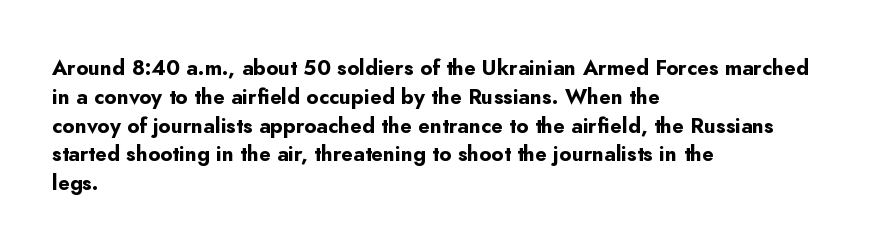
The image shows 21 px bold type, upright; set left-aligned, normal line spacing (1.37x), normal letter spacing, not underlined.
